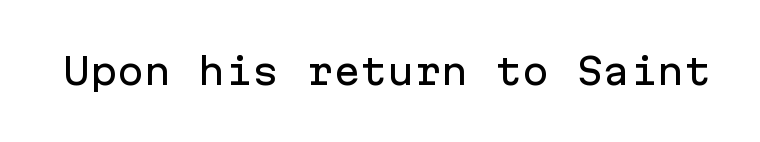
The image shows 36 px sans-serif type, upright, monospaced; set normal letter spacing, not underlined; low stroke contrast and a medium x-height.
